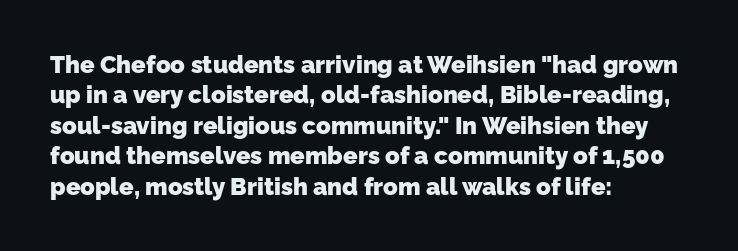
The image shows 24 px bold type; set left-aligned, normal line spacing (1.27x), normal letter spacing, not underlined.
